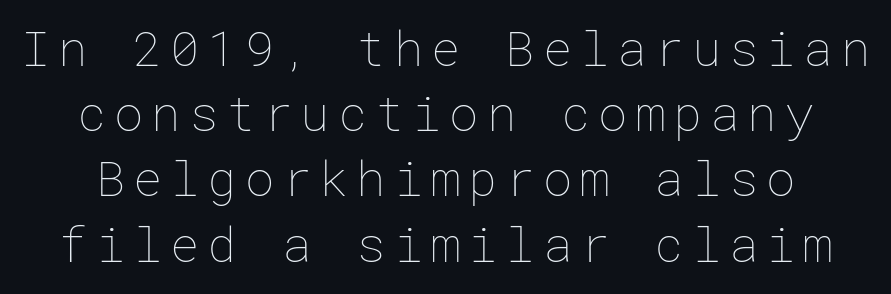
Q: Is the text bold? A: No.
Q: Is the text italic (slanted)? A: No, it is upright.
Q: Is the text underlined? A: No.
Q: Is the spacing between lines tight, normal or loose? A: Normal.
Q: Width (condensed, normal, or wide)? A: Normal.
Q: Stroke contrast? A: Low.
Q: x-height? A: Medium.
